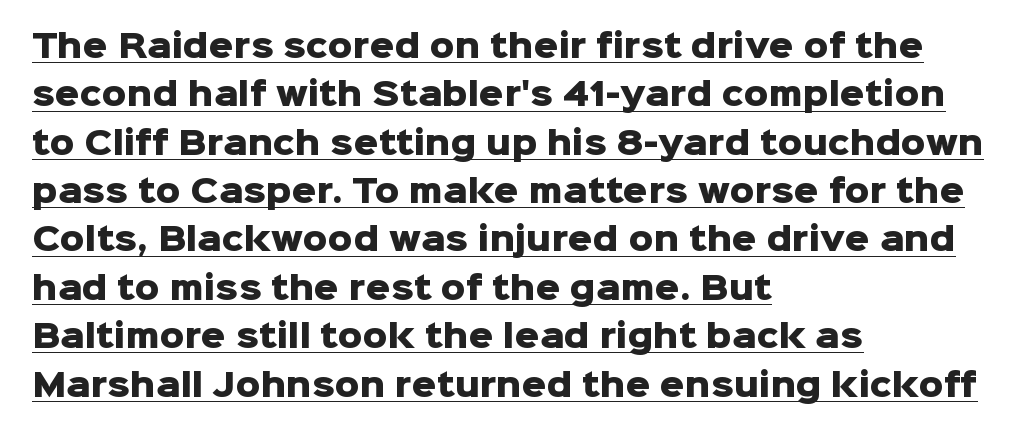
{"serif": "no", "italic": "no", "bold": "yes", "weight": "heavy", "width": "normal", "stroke_contrast": "low", "x_height": "medium", "monospaced": "no", "underline": "yes", "align": "left", "line_spacing": "normal", "line_spacing_ratio": 1.56, "letter_spacing": "normal", "letter_spacing_em": 0.0, "glyph_px": 31}
